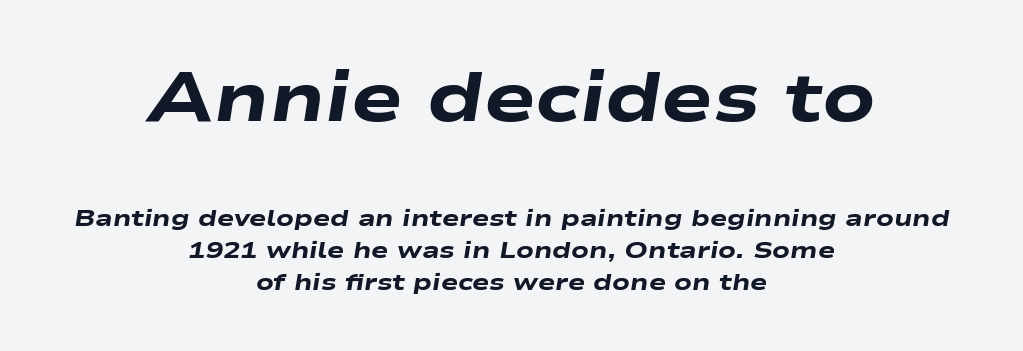
The image shows 69 px heavy, wide type, italic (leaning right); set centered, normal line spacing (1.39x), normal letter spacing, not underlined; the first (top) block is 3.0x larger; low stroke contrast and a medium x-height.
